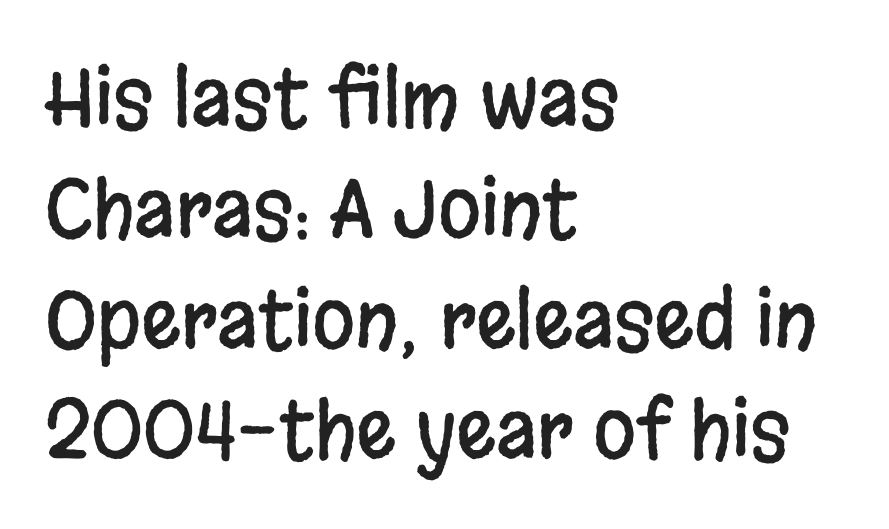
Any mark beneath the type? The region is blank. The face used here is proportionally spaced, like ordinary book or web type. Tracking value appears to be zero — textbook default spacing. Rendered with straight, roman letterforms. The paragraph shown leans on its left margin. Serifs: no, the terminals of the letterforms are clean.
